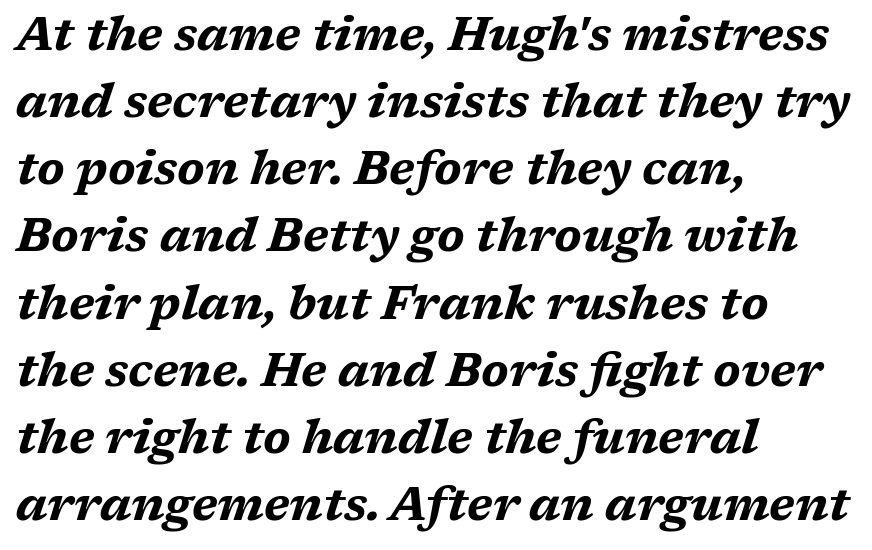
Q: Is the text bold? A: Yes.
Q: Is the text italic (slanted)? A: Yes, it leans right by about 17 degrees.
Q: Is the text underlined? A: No.
Q: How is the paragraph aligned? A: Left-aligned.
Q: Is the spacing between letters normal or unusually wide? A: Normal.
Q: Is the spacing between lines tight, normal or loose? A: Normal.
Q: Width (condensed, normal, or wide)? A: Wide.
Q: Stroke contrast? A: Medium.
Q: x-height? A: Medium.
Q: Monospaced? A: No.
